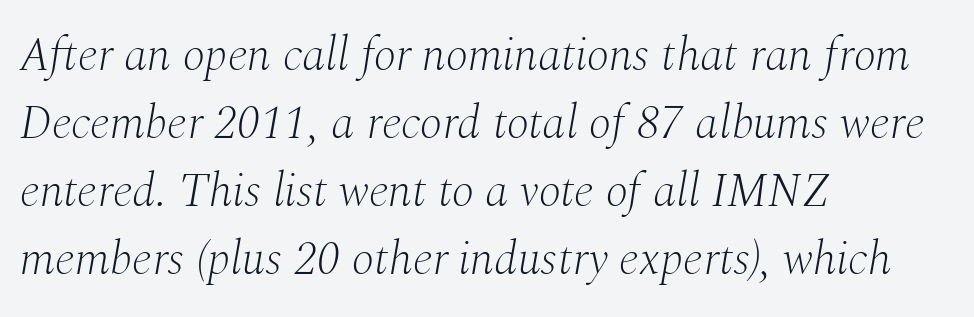
Q: Is the text bold? A: No.
Q: Is the text italic (slanted)? A: Yes, it leans right by about 10 degrees.
Q: Is the typeface a serif or a sans-serif typeface? A: Serif.
Q: Is the text underlined? A: No.
Q: How is the paragraph aligned? A: Left-aligned.
Q: Is the spacing between letters normal or unusually wide? A: Normal.
Q: Is the spacing between lines tight, normal or loose? A: Normal.
Q: Width (condensed, normal, or wide)? A: Normal.
Q: Stroke contrast? A: Medium.
Q: x-height? A: Medium.
Q: Monospaced? A: No.
